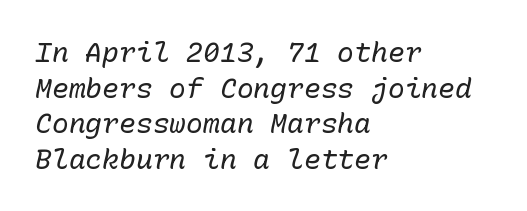
The image shows 28 px regular-weight type, italic (leaning right), monospaced; set left-aligned, normal line spacing (1.27x), normal letter spacing, not underlined; low stroke contrast and a medium x-height.
